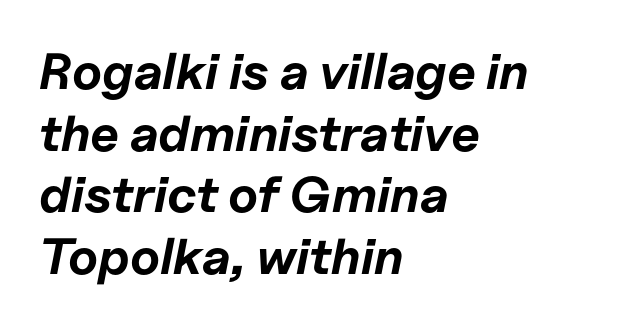
Spacing verdict: proportional, widths tailored to each character. Set as a true bold cut, around the 700 mark. One-word summary of the alignment: left. Tracking here is standard; glyphs follow each other at the usual distance.
